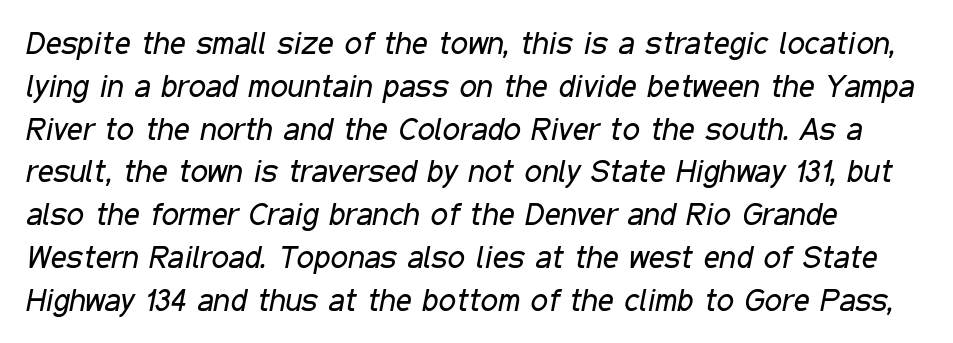
{"italic": "yes", "lean": "right", "slant_degrees": 11, "bold": "no", "weight": "regular", "width": "condensed", "stroke_contrast": "low", "x_height": "medium", "monospaced": "no", "underline": "no", "align": "left", "line_spacing": "normal", "line_spacing_ratio": 1.38, "letter_spacing": "normal", "letter_spacing_em": 0.0, "glyph_px": 31}
